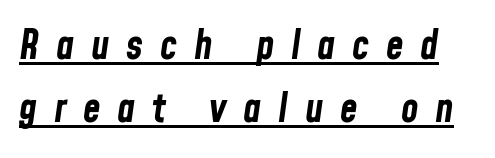
The image shows 40 px bold, condensed type, italic (leaning right); set normal line spacing (1.57x), unusually wide letter spacing (+0.42 em), underlined; low stroke contrast and a medium x-height.
